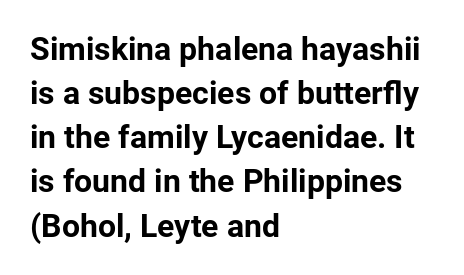
The image shows 32 px bold sans-serif type, upright; set left-aligned, normal line spacing (1.38x), normal letter spacing, not underlined; low stroke contrast and a medium x-height.
